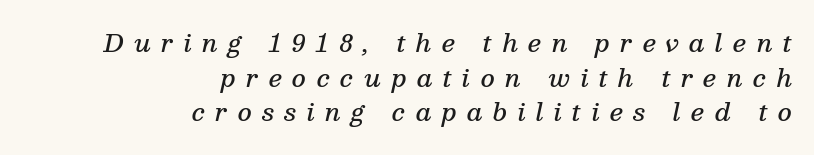
The image shows 24 px text type, italic (leaning right); set right-aligned, normal line spacing (1.44x), unusually wide letter spacing (+0.43 em), not underlined.
